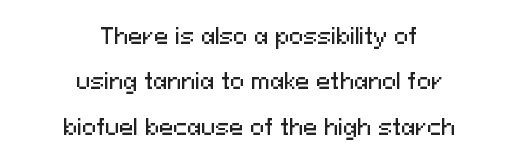
Q: Is the text italic (slanted)? A: No, it is upright.
Q: Is the text underlined? A: No.
Q: How is the paragraph aligned? A: Centered.
Q: Is the spacing between letters normal or unusually wide? A: Normal.
Q: Is the spacing between lines tight, normal or loose? A: Loose.
